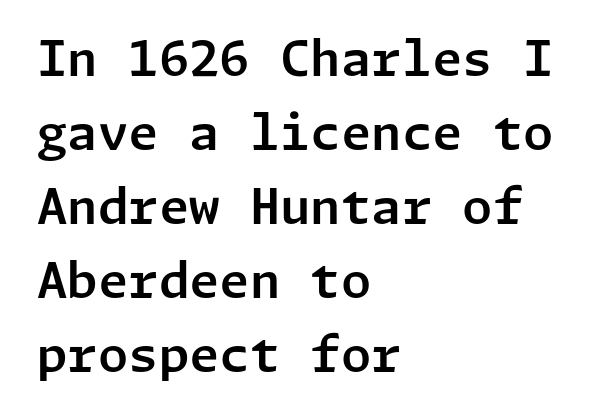
Is there much room between lines? A standard amount, neither cramped nor airy. No extra tracking has been applied to these lines. Honestly, there is no underline to notice here at all. Line starts are locked; line ends wander. The type family on display is of the sans-serif kind. Vertical strokes here are truly vertical.
